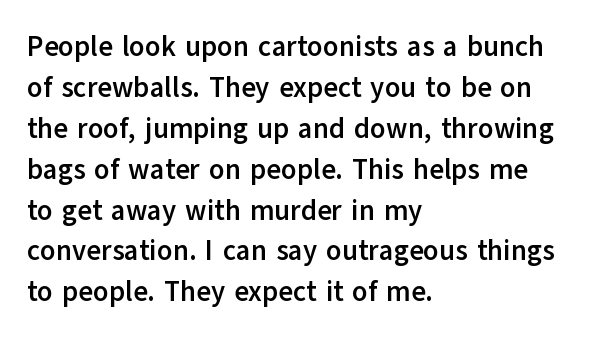
The space beneath each line is pristine and unruled. Looks like regular typesetting: each glyph gets only the width it needs. Set as a true bold cut, around the 700 mark. Standard letterfit; no display-style spreading of the glyphs. Posture: upright roman. Regarding leading, the lines here are spaced in the standard way.
